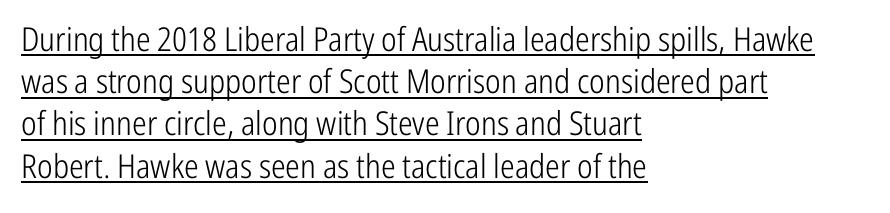
{"serif": "no", "italic": "no", "bold": "no", "weight": "light", "width": "condensed", "stroke_contrast": "low", "x_height": "medium", "monospaced": "no", "underline": "yes", "align": "left", "line_spacing": "normal", "line_spacing_ratio": 1.28, "letter_spacing": "normal", "letter_spacing_em": 0.0, "glyph_px": 33}
